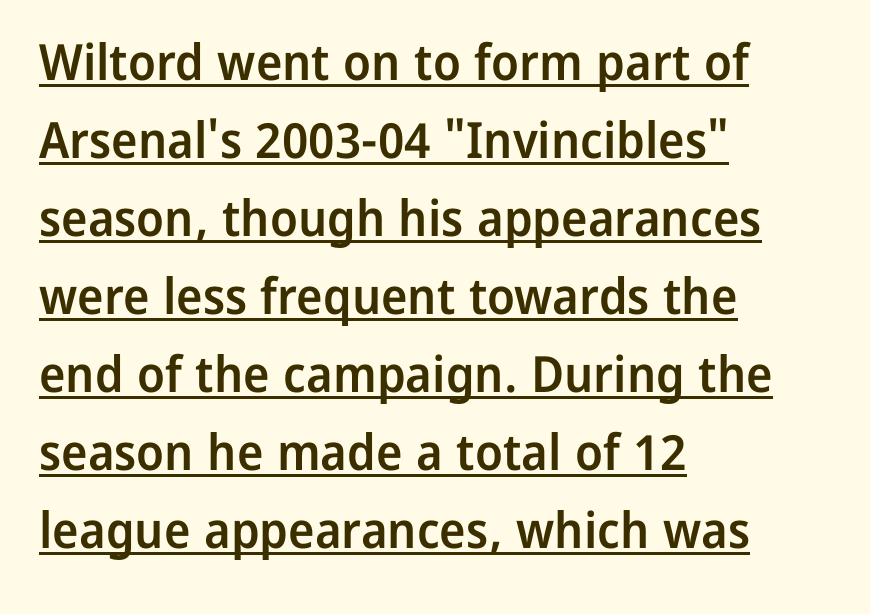
Q: Is the text bold? A: Semi-bold.
Q: Is the text italic (slanted)? A: No, it is upright.
Q: Is the typeface a serif or a sans-serif typeface? A: Sans-serif.
Q: Is the text underlined? A: Yes.
Q: How is the paragraph aligned? A: Left-aligned.
Q: Is the spacing between letters normal or unusually wide? A: Normal.
Q: Is the spacing between lines tight, normal or loose? A: Normal.
Q: Width (condensed, normal, or wide)? A: Normal.
Q: Stroke contrast? A: Low.
Q: x-height? A: Medium.
Q: Monospaced? A: No.
